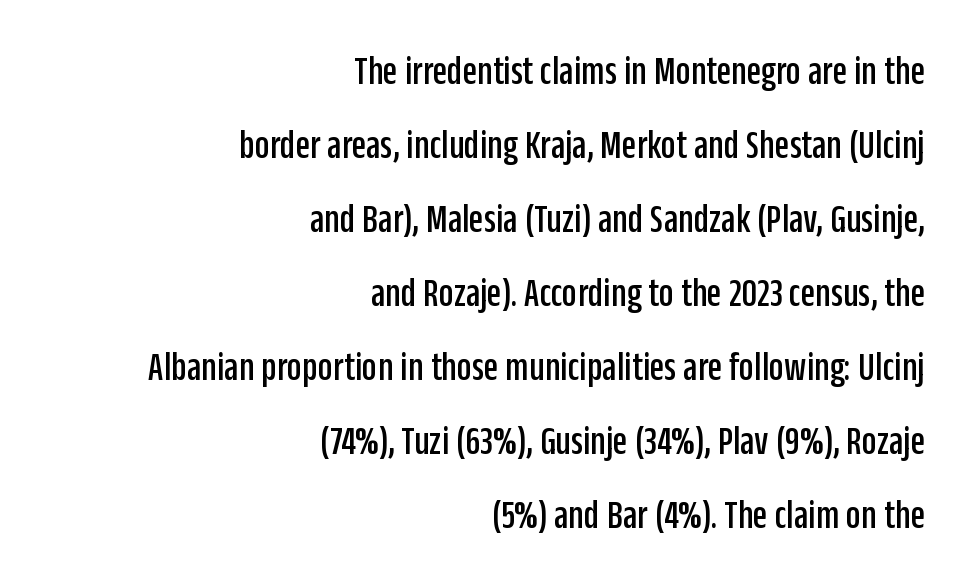
Q: Is the text italic (slanted)? A: No, it is upright.
Q: Is the typeface a serif or a sans-serif typeface? A: Sans-serif.
Q: Is the text underlined? A: No.
Q: How is the paragraph aligned? A: Right-aligned.
Q: Is the spacing between letters normal or unusually wide? A: Normal.
Q: Width (condensed, normal, or wide)? A: Condensed.
Q: Stroke contrast? A: Low.
Q: x-height? A: Large.
Q: Monospaced? A: No.
